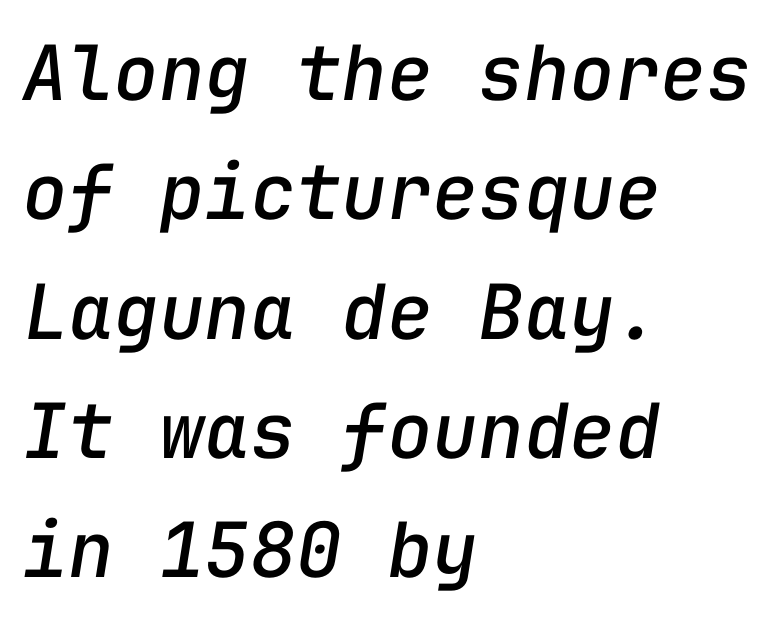
{"italic": "yes", "lean": "right", "slant_degrees": 9, "width": "normal", "stroke_contrast": "low", "x_height": "medium", "monospaced": "yes", "underline": "no", "align": "left", "line_spacing": "normal", "line_spacing_ratio": 1.57, "letter_spacing": "normal", "letter_spacing_em": 0.0, "glyph_px": 76}
